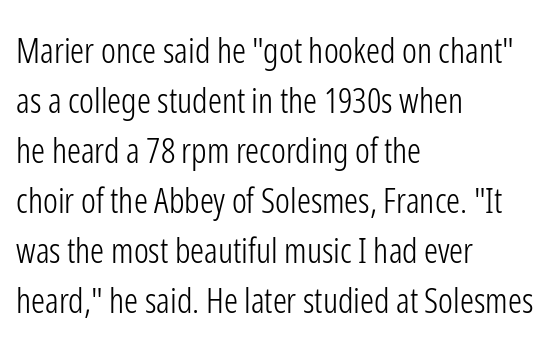
{"serif": "no", "italic": "no", "bold": "no", "weight": "light", "width": "condensed", "stroke_contrast": "low", "x_height": "medium", "monospaced": "no", "underline": "no", "align": "left", "line_spacing": "normal", "line_spacing_ratio": 1.43, "letter_spacing": "normal", "letter_spacing_em": 0.0, "glyph_px": 35}
